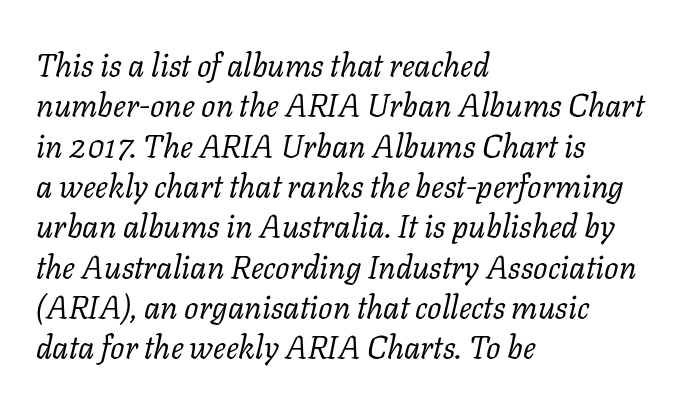
The image shows 32 px regular-weight serif type, italic (leaning right); set left-aligned, normal line spacing (1.26x), normal letter spacing, not underlined; low stroke contrast and a medium x-height.
